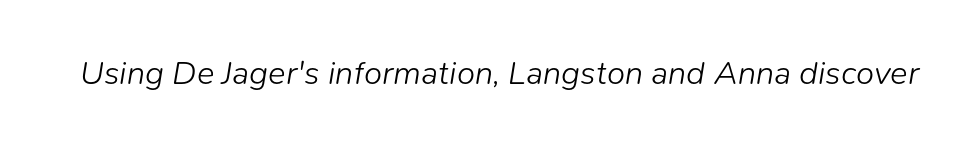
The image shows 33 px light type, italic (leaning right); set normal letter spacing, not underlined; low stroke contrast and a medium x-height.
